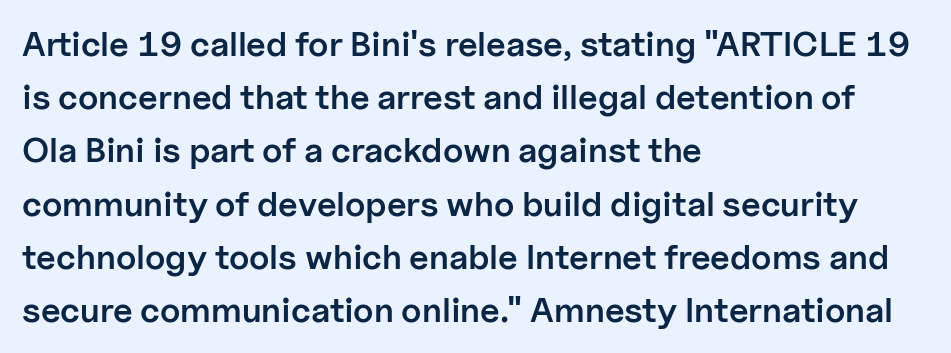
{"serif": "no", "italic": "no", "bold": "semi", "weight": "semibold", "width": "normal", "stroke_contrast": "low", "x_height": "medium", "monospaced": "no", "underline": "no", "align": "left", "line_spacing": "normal", "line_spacing_ratio": 1.52, "letter_spacing": "normal", "letter_spacing_em": 0.0, "glyph_px": 35}
